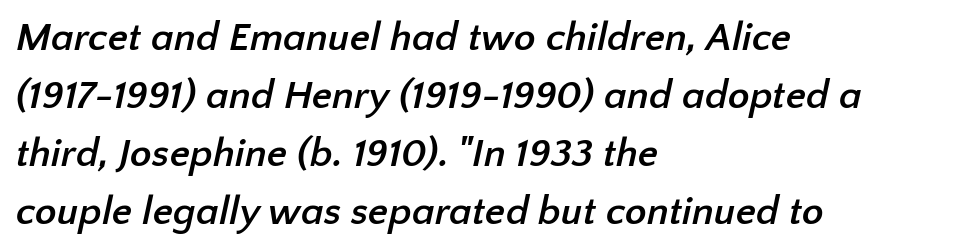
This sample is left-justified, so line endings fall wherever the words run out. The passage shown is typed in a proportional face where columns would drift. The characters display no serif detailing; their extremities are plain. Type without underlining.
